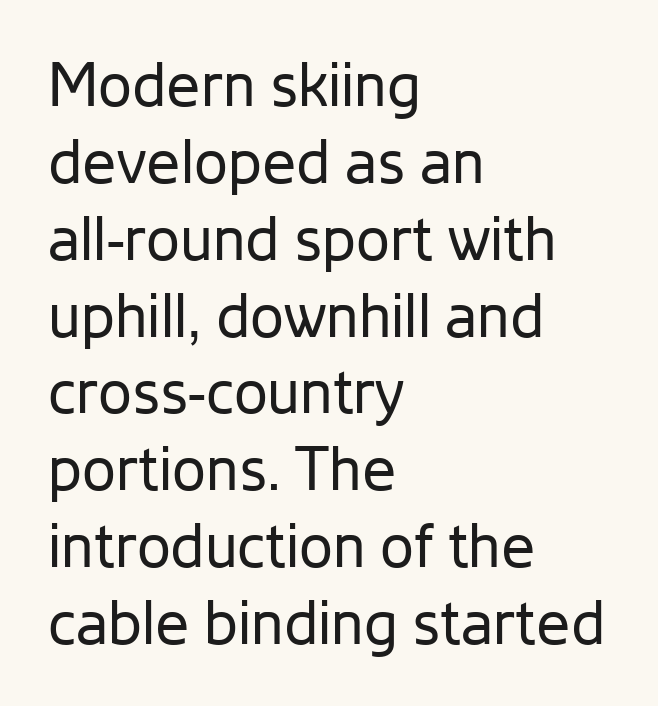
What kind of face is this? One without serifs — a sans. Proportional: the letters do not fall into vertical columns. Layout note: lines flush left. Letters rest on an invisible, unmarked baseline. No chunkiness to these letters — they're not bold.
